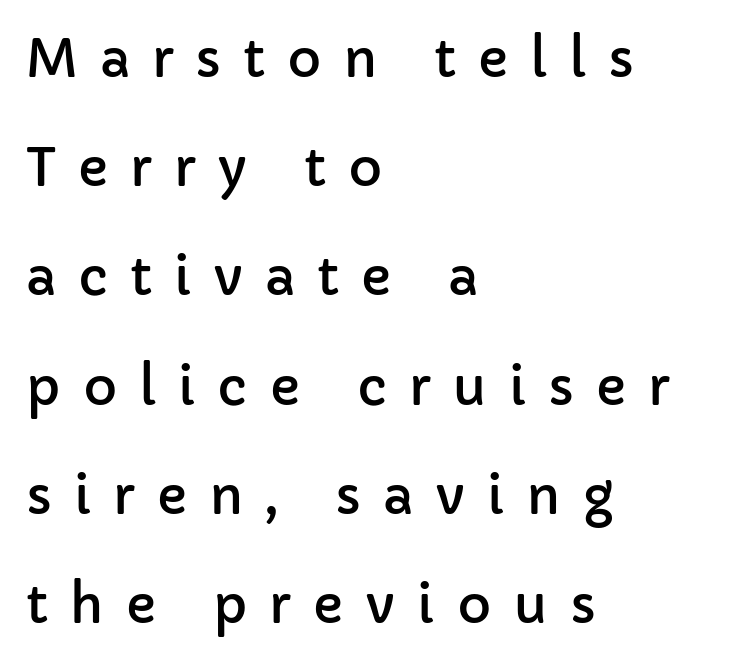
Q: Is the text italic (slanted)? A: No, it is upright.
Q: Is the typeface a serif or a sans-serif typeface? A: Sans-serif.
Q: Is the text underlined? A: No.
Q: How is the paragraph aligned? A: Left-aligned.
Q: Is the spacing between letters normal or unusually wide? A: Unusually wide.
Q: Is the spacing between lines tight, normal or loose? A: Loose.
Q: Width (condensed, normal, or wide)? A: Normal.
Q: Stroke contrast? A: Low.
Q: x-height? A: Medium.
Q: Monospaced? A: No.
